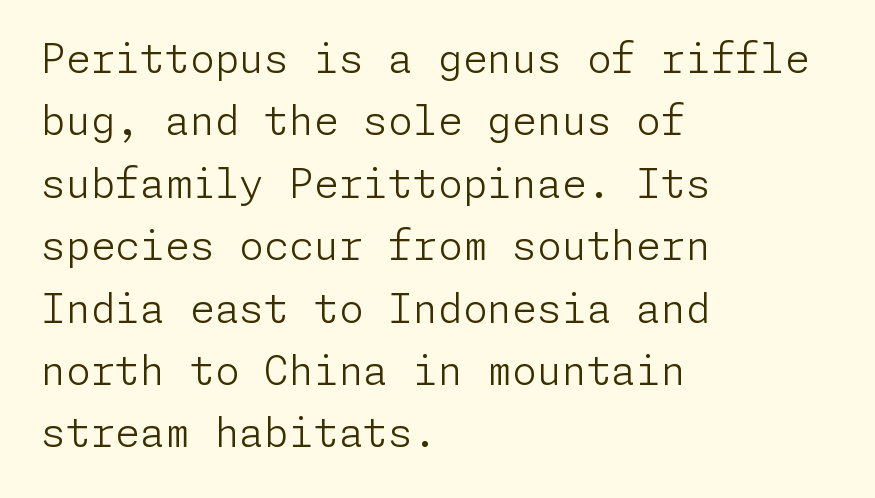
Note: no serifs on the glyphs. The letters sit at their default tracking, neither squeezed nor spread. Each line starts at the same left margin while the right side varies. Characters remain perfectly vertical along every line.
